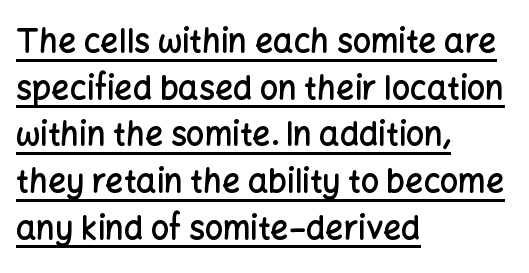
Q: Is the text bold? A: Semi-bold.
Q: Is the text italic (slanted)? A: No, it is upright.
Q: Is the typeface a serif or a sans-serif typeface? A: Sans-serif.
Q: Is the text underlined? A: Yes.
Q: How is the paragraph aligned? A: Left-aligned.
Q: Is the spacing between letters normal or unusually wide? A: Normal.
Q: Is the spacing between lines tight, normal or loose? A: Normal.
Q: Width (condensed, normal, or wide)? A: Normal.
Q: Stroke contrast? A: Low.
Q: x-height? A: Medium.
Q: Monospaced? A: No.
